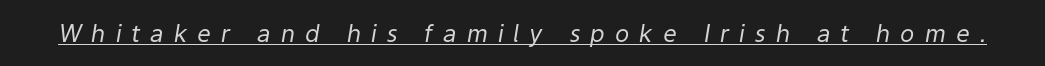
Characters follow at a spacing far wider than the type designer built in. The letters look calm and open, with moderate or lighter stems. The words here are underlined. The font's italic variant was chosen for this text.
